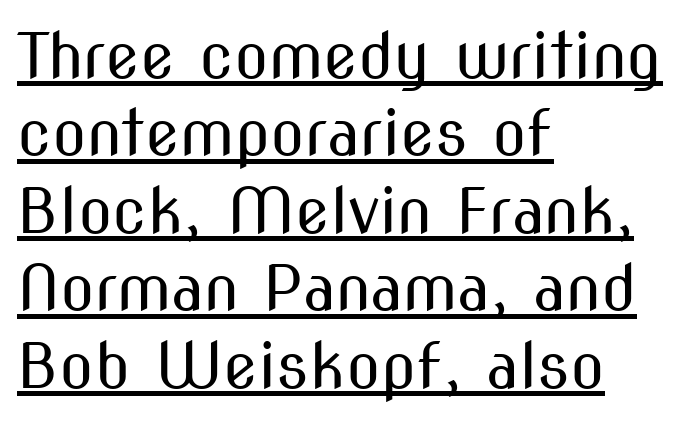
{"serif": "no", "italic": "no", "bold": "no", "weight": "regular", "width": "condensed", "stroke_contrast": "medium", "x_height": "medium", "monospaced": "no", "underline": "yes", "align": "left", "line_spacing_ratio": 1.23, "letter_spacing": "normal", "letter_spacing_em": 0.0, "glyph_px": 63}
